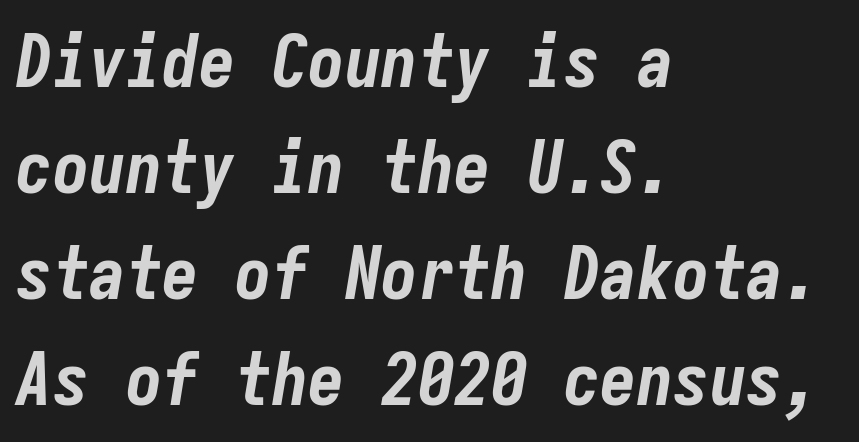
Q: Is the text bold? A: Yes.
Q: Is the text italic (slanted)? A: Yes, it leans right by about 9 degrees.
Q: Is the text underlined? A: No.
Q: How is the paragraph aligned? A: Left-aligned.
Q: Is the spacing between letters normal or unusually wide? A: Normal.
Q: Is the spacing between lines tight, normal or loose? A: Normal.
Q: Width (condensed, normal, or wide)? A: Condensed.
Q: Stroke contrast? A: Low.
Q: x-height? A: Medium.
Q: Monospaced? A: Yes.
